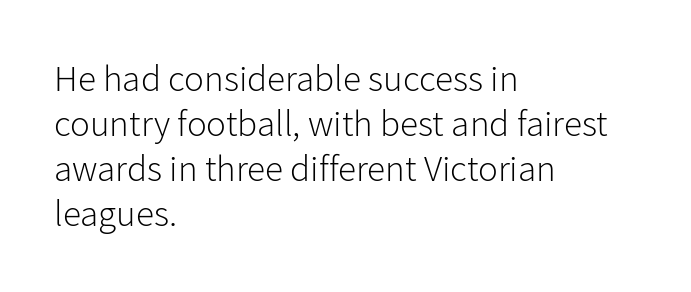
Regarding serifs, this sample does without them. The strokes carry an ordinary text weight at most. Each letter keeps its own natural width here, so spacing adapts to shape. Posture: upright roman. Tracking here is standard; glyphs follow each other at the usual distance.
